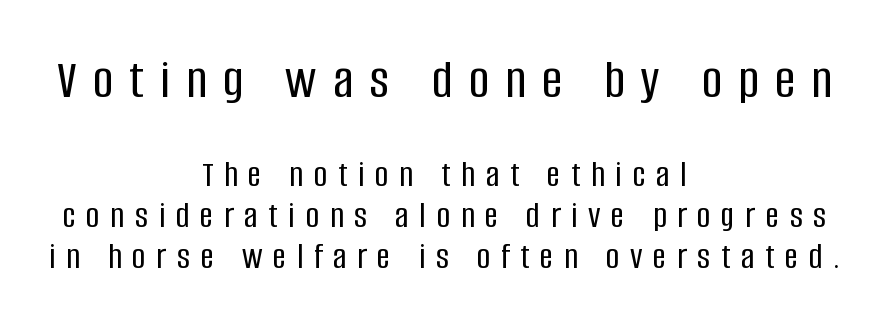
Q: Is the text italic (slanted)? A: No, it is upright.
Q: Is the typeface a serif or a sans-serif typeface? A: Sans-serif.
Q: Is the text underlined? A: No.
Q: How is the paragraph aligned? A: Centered.
Q: Is the spacing between letters normal or unusually wide? A: Unusually wide.
Q: Is the spacing between lines tight, normal or loose? A: Tight.
Q: Which block of text is set in a larger size, the first (top) or the second (bottom)? A: The first (top) one.
Q: Width (condensed, normal, or wide)? A: Condensed.
Q: Stroke contrast? A: Low.
Q: x-height? A: Large.
Q: Monospaced? A: No.
